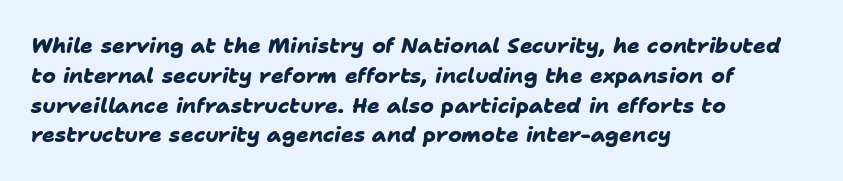
Bold? Absolutely — the strokes are thick and heavy. Does the copy run flush right? No — it runs flush left. Honestly, there is no underline to notice here at all. The lines sit at an ordinary, default distance from one another. Spacing between characters is what you'd get straight out of the box.
